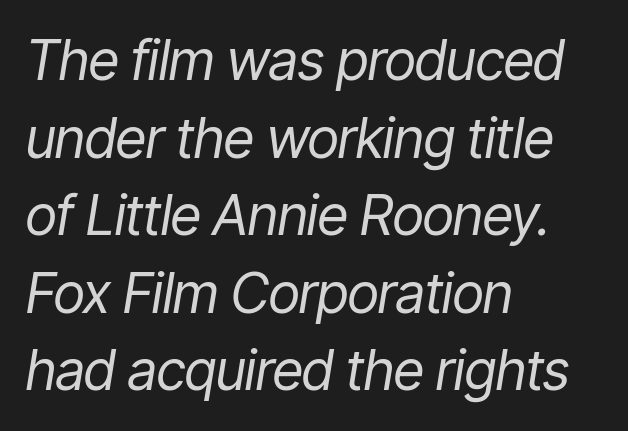
The font is comparable to plain body text, perhaps lighter. Do the characters align in a grid? No, the font is proportional. Caption: multi-line text, flush left, ragged right. Observe the lean: these are italic letterforms.
